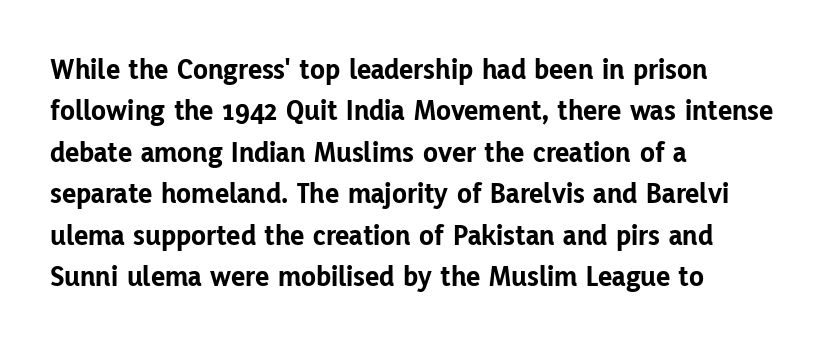
{"serif": "no", "italic": "no", "bold": "yes", "weight": "bold", "width": "normal", "stroke_contrast": "low", "x_height": "medium", "monospaced": "no", "underline": "no", "align": "left", "line_spacing": "normal", "line_spacing_ratio": 1.38, "letter_spacing": "normal", "letter_spacing_em": 0.0, "glyph_px": 30}
